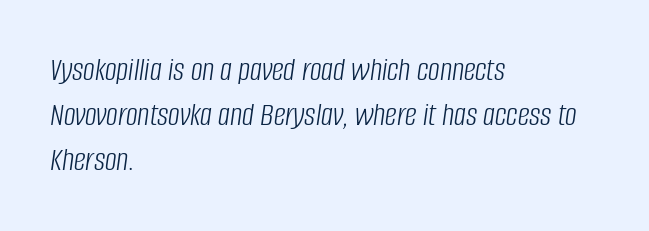
Notice how the passage keeps a crisp vertical edge on the left only. The face used here is proportionally spaced, like ordinary book or web type. Vertical spacing — default. The font sits on the lighter half of the weight spectrum, regular included.
